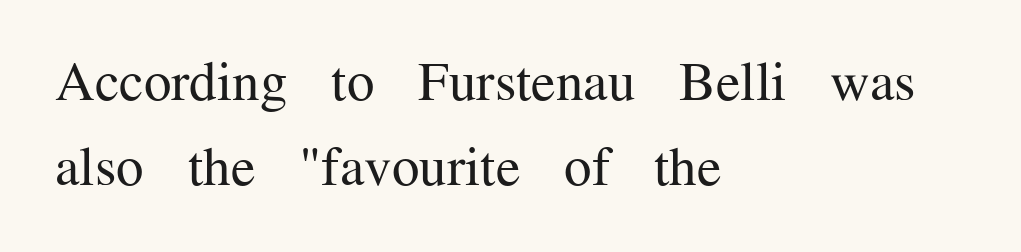
Q: Is the text bold? A: No.
Q: Is the text italic (slanted)? A: No, it is upright.
Q: Is the typeface a serif or a sans-serif typeface? A: Serif.
Q: Is the text underlined? A: No.
Q: How is the paragraph aligned? A: Left-aligned.
Q: Is the spacing between letters normal or unusually wide? A: Normal.
Q: Is the spacing between lines tight, normal or loose? A: Normal.
Q: Width (condensed, normal, or wide)? A: Normal.
Q: Stroke contrast? A: Medium.
Q: x-height? A: Medium.
Q: Monospaced? A: No.
